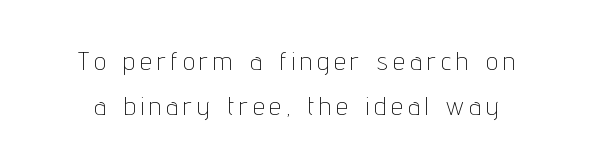
{"italic": "no", "bold": "no", "underline": "no", "line_spacing_ratio": 1.73, "letter_spacing": "wide", "letter_spacing_em": 0.21, "glyph_px": 26}
